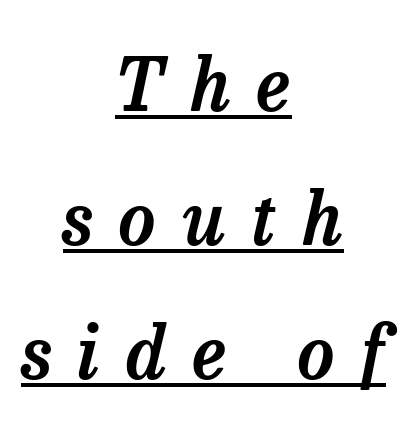
{"serif": "yes", "italic": "yes", "lean": "right", "slant_degrees": 13, "width": "normal", "stroke_contrast": "low", "x_height": "medium", "monospaced": "no", "underline": "yes", "align": "center", "line_spacing_ratio": 1.86, "letter_spacing": "wide", "letter_spacing_em": 0.37, "glyph_px": 72}
